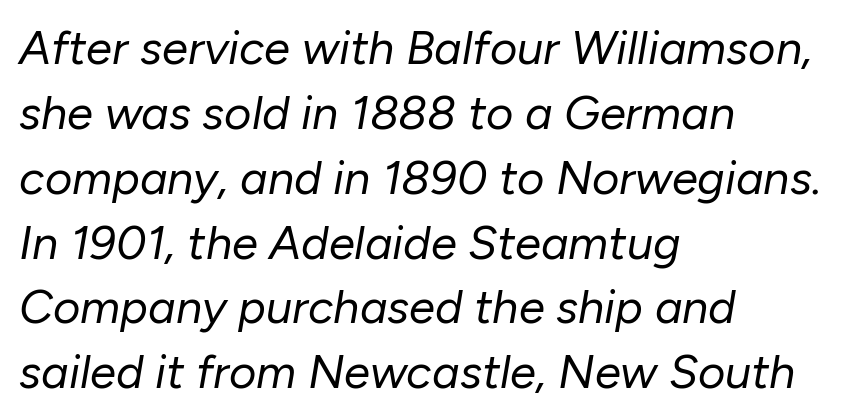
Is there much room between lines? A standard amount, neither cramped nor airy. Rule under the text: the space is simply empty. These lines were composed using italics. The letterforms sit at book weight or below.
